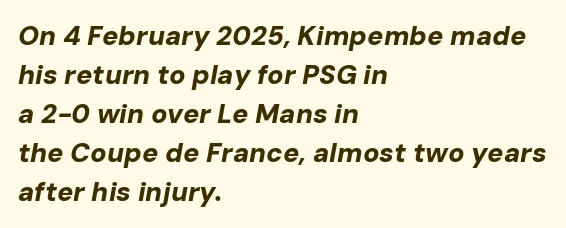
The image shows 27 px bold type, italic (leaning right); set left-aligned, normal line spacing (1.44x), normal letter spacing, not underlined.
